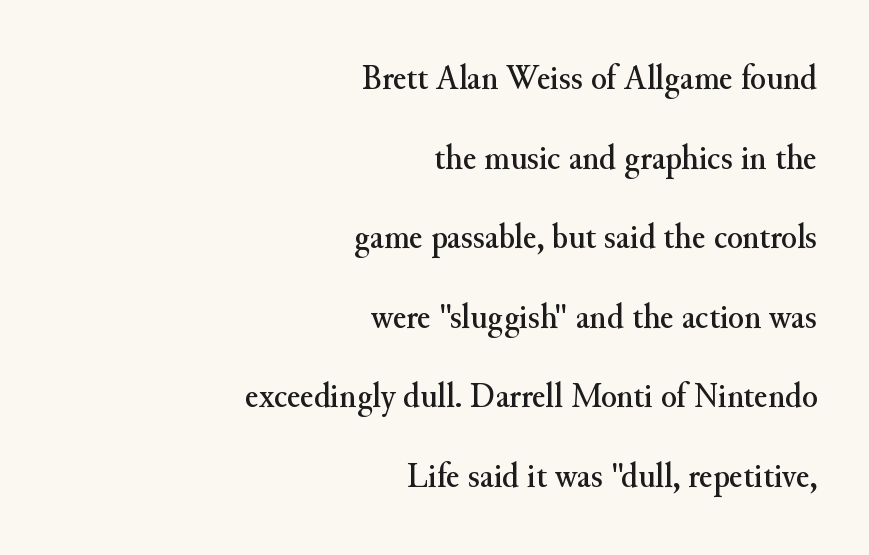
Q: Is the text italic (slanted)? A: No, it is upright.
Q: Is the typeface a serif or a sans-serif typeface? A: Serif.
Q: Is the text underlined? A: No.
Q: How is the paragraph aligned? A: Right-aligned.
Q: Is the spacing between letters normal or unusually wide? A: Normal.
Q: Is the spacing between lines tight, normal or loose? A: Loose.
Q: Width (condensed, normal, or wide)? A: Normal.
Q: Stroke contrast? A: Medium.
Q: x-height? A: Small.
Q: Monospaced? A: No.
